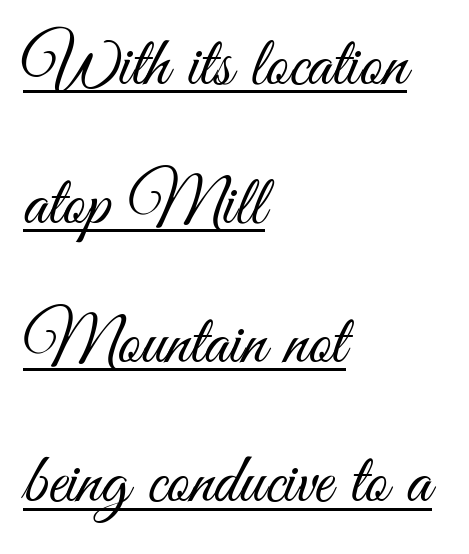
The image shows 71 px light, condensed sans-serif type; set left-aligned, loose line spacing (1.96x), normal letter spacing, underlined; medium stroke contrast and a small x-height.
